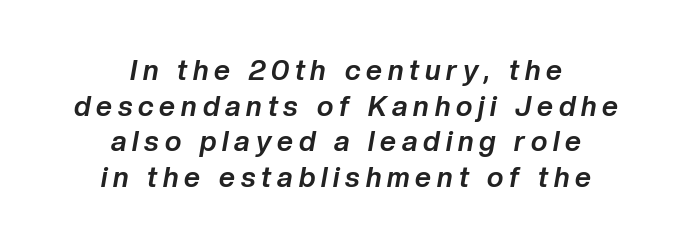
The image shows 28 px bold type, italic (leaning right); set centered, normal line spacing (1.27x), unusually wide letter spacing (+0.21 em), not underlined; low stroke contrast and a medium x-height.
